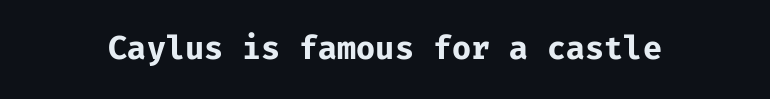
{"serif": "no", "italic": "no", "bold": "yes", "weight": "bold", "width": "normal", "stroke_contrast": "low", "x_height": "medium", "monospaced": "yes", "underline": "no", "letter_spacing": "normal", "letter_spacing_em": 0.0, "glyph_px": 31}
